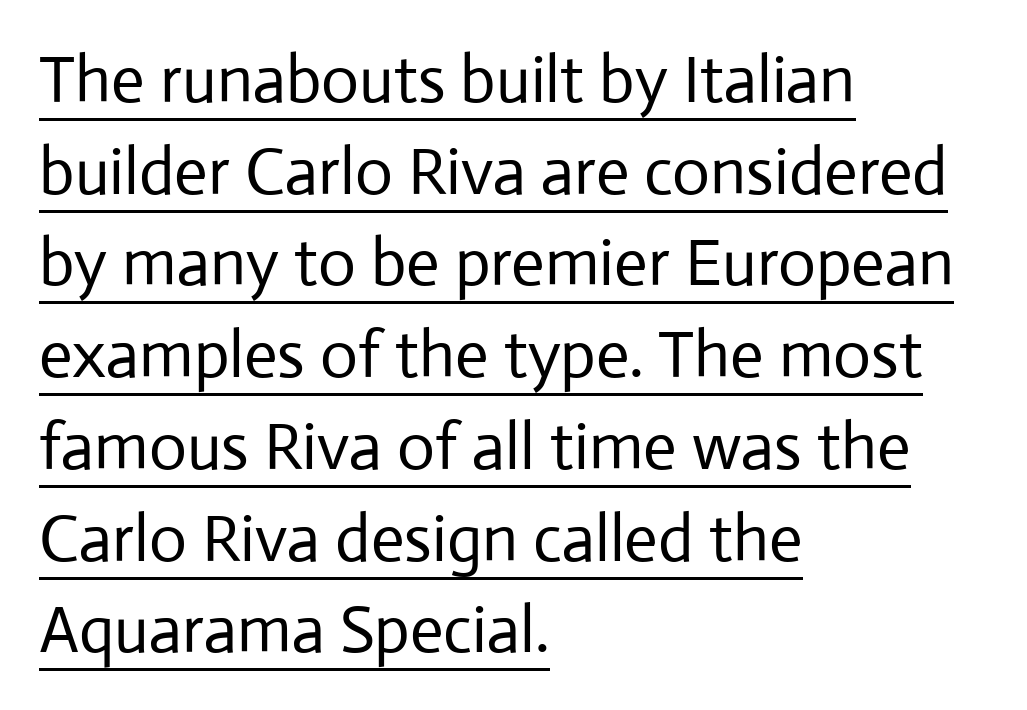
The image shows 66 px regular-weight sans-serif type, upright; set left-aligned, normal line spacing (1.39x), normal letter spacing, underlined; low stroke contrast and a medium x-height.
